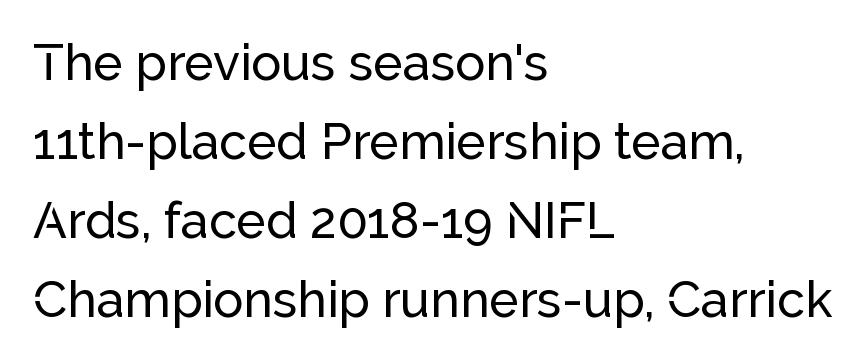
Q: Is the text italic (slanted)? A: No, it is upright.
Q: Is the typeface a serif or a sans-serif typeface? A: Sans-serif.
Q: Is the text underlined? A: No.
Q: How is the paragraph aligned? A: Left-aligned.
Q: Is the spacing between letters normal or unusually wide? A: Normal.
Q: Is the spacing between lines tight, normal or loose? A: Normal.
Q: Width (condensed, normal, or wide)? A: Normal.
Q: Stroke contrast? A: Low.
Q: x-height? A: Medium.
Q: Monospaced? A: No.
